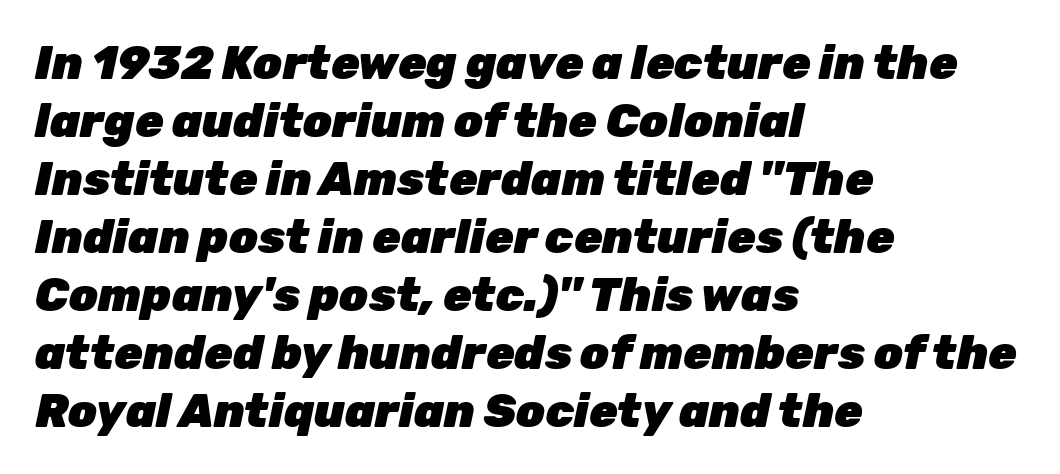
{"italic": "yes", "lean": "right", "slant_degrees": 12, "bold": "yes", "weight": "heavy", "width": "normal", "stroke_contrast": "low", "x_height": "medium", "monospaced": "no", "underline": "no", "align": "left", "line_spacing": "normal", "line_spacing_ratio": 1.26, "letter_spacing": "normal", "letter_spacing_em": 0.0, "glyph_px": 46}
